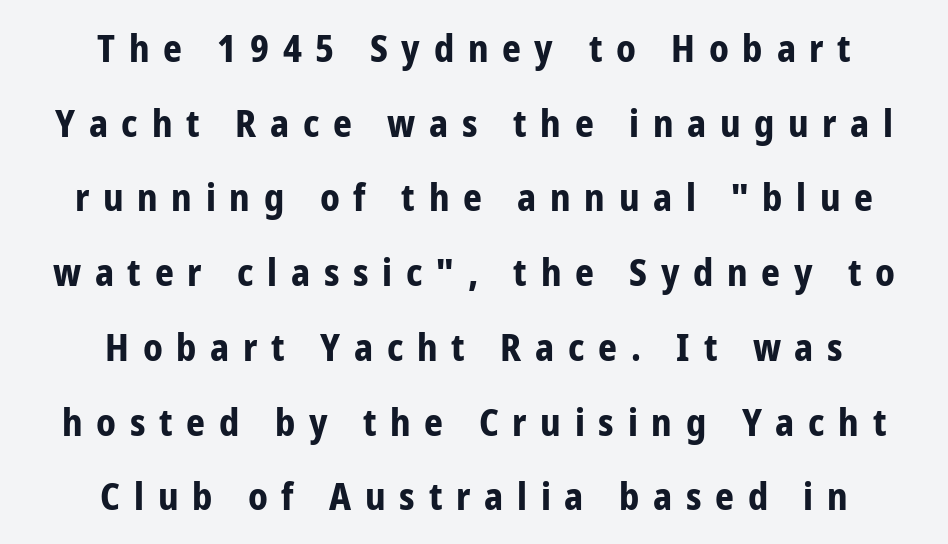
{"serif": "no", "italic": "no", "bold": "yes", "weight": "bold", "width": "condensed", "stroke_contrast": "low", "x_height": "medium", "monospaced": "no", "underline": "no", "align": "center", "line_spacing": "loose", "line_spacing_ratio": 2.02, "letter_spacing": "wide", "letter_spacing_em": 0.37, "glyph_px": 37}
